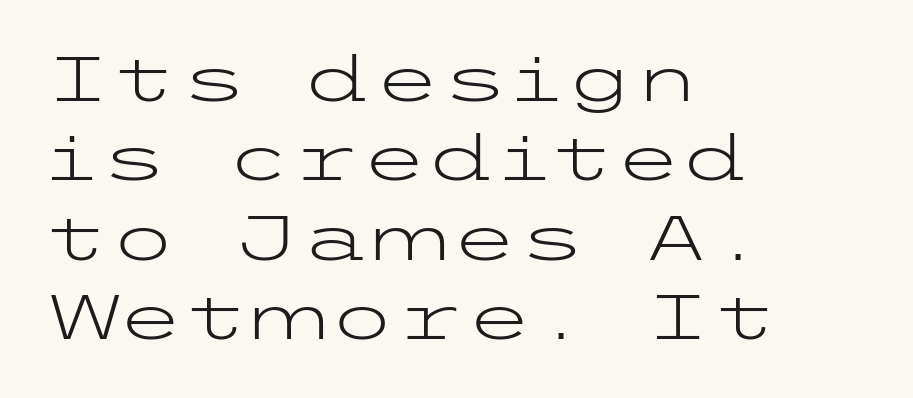
The image shows 62 px light, wide sans-serif type, upright; set left-aligned, normal line spacing (1.28x), normal letter spacing, not underlined; low stroke contrast and a medium x-height.
